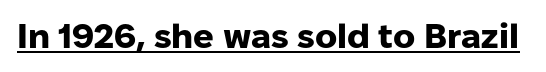
The image shows 34 px heavy sans-serif type, upright; set normal letter spacing, underlined; low stroke contrast and a medium x-height.
